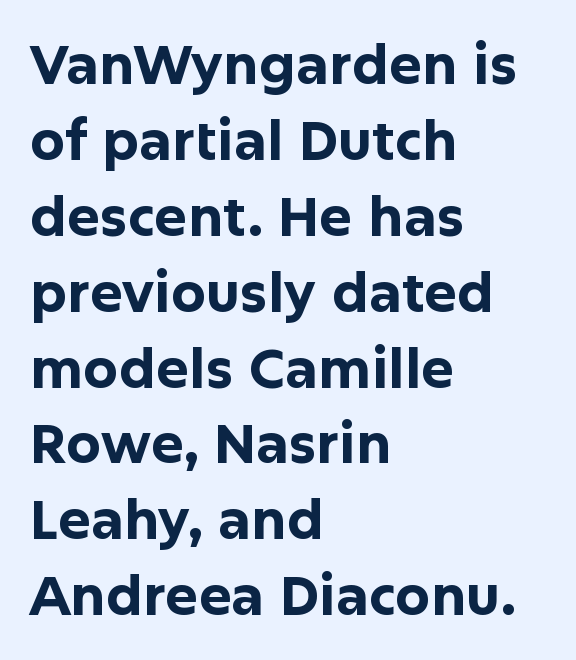
Q: Is the text bold? A: Yes.
Q: Is the text italic (slanted)? A: No, it is upright.
Q: Is the typeface a serif or a sans-serif typeface? A: Sans-serif.
Q: Is the text underlined? A: No.
Q: How is the paragraph aligned? A: Left-aligned.
Q: Is the spacing between letters normal or unusually wide? A: Normal.
Q: Is the spacing between lines tight, normal or loose? A: Normal.
Q: Width (condensed, normal, or wide)? A: Normal.
Q: Stroke contrast? A: Low.
Q: x-height? A: Medium.
Q: Monospaced? A: No.
